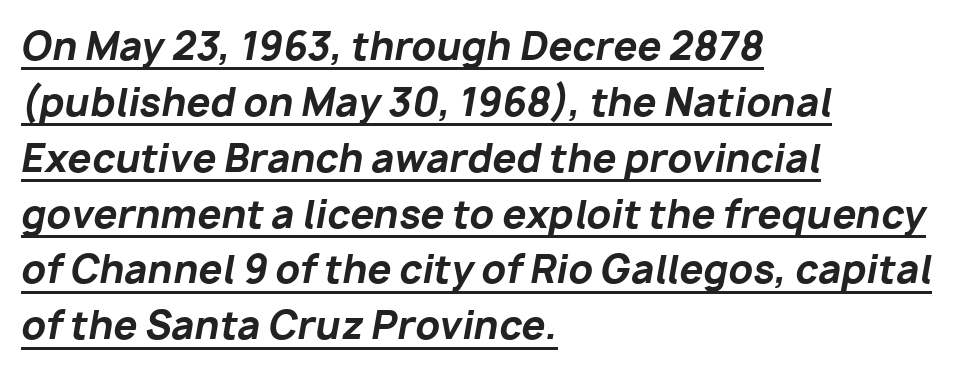
{"italic": "yes", "lean": "right", "slant_degrees": 10, "bold": "yes", "weight": "bold", "width": "normal", "stroke_contrast": "low", "x_height": "medium", "monospaced": "no", "underline": "yes", "align": "left", "line_spacing": "normal", "line_spacing_ratio": 1.47, "letter_spacing": "normal", "letter_spacing_em": 0.0, "glyph_px": 38}
